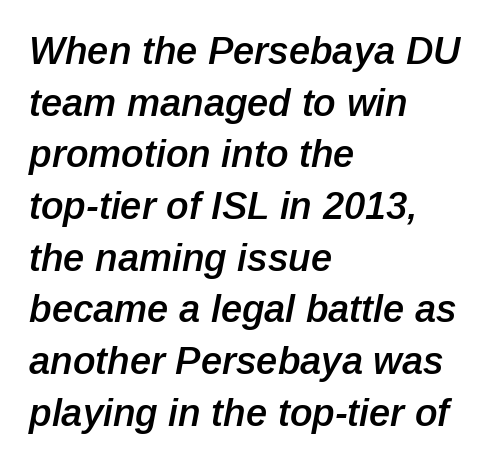
The image shows 38 px semibold type, italic (leaning right); set left-aligned, normal line spacing (1.36x), normal letter spacing, not underlined; low stroke contrast and a medium x-height.
